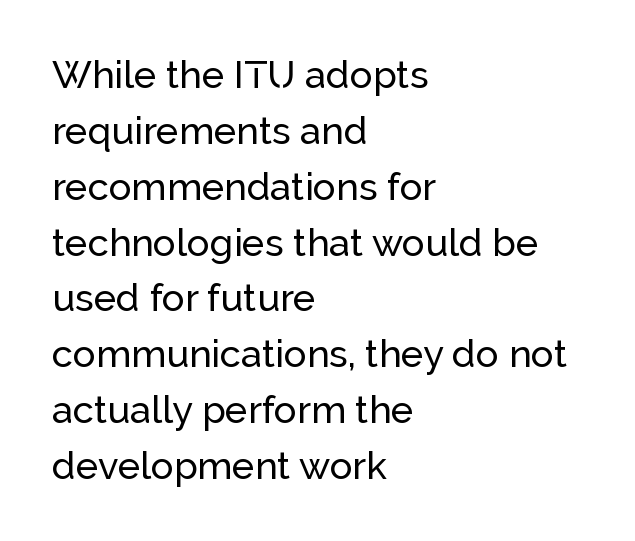
Q: Is the text italic (slanted)? A: No, it is upright.
Q: Is the typeface a serif or a sans-serif typeface? A: Sans-serif.
Q: Is the text underlined? A: No.
Q: How is the paragraph aligned? A: Left-aligned.
Q: Is the spacing between letters normal or unusually wide? A: Normal.
Q: Is the spacing between lines tight, normal or loose? A: Normal.
Q: Width (condensed, normal, or wide)? A: Normal.
Q: Stroke contrast? A: Low.
Q: x-height? A: Medium.
Q: Monospaced? A: No.
